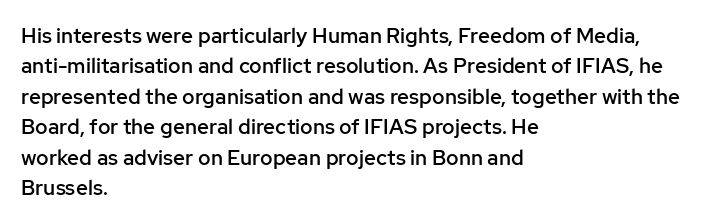
The image shows 21 px text type, upright; set left-aligned, normal line spacing (1.45x), normal letter spacing, not underlined.
